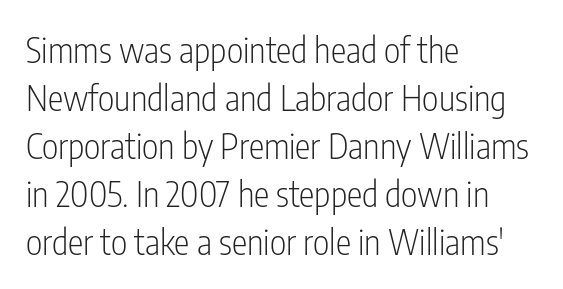
Q: Is the text bold? A: No.
Q: Is the text italic (slanted)? A: No, it is upright.
Q: Is the typeface a serif or a sans-serif typeface? A: Sans-serif.
Q: Is the text underlined? A: No.
Q: How is the paragraph aligned? A: Left-aligned.
Q: Is the spacing between letters normal or unusually wide? A: Normal.
Q: Is the spacing between lines tight, normal or loose? A: Normal.
Q: Width (condensed, normal, or wide)? A: Condensed.
Q: Stroke contrast? A: Low.
Q: x-height? A: Medium.
Q: Monospaced? A: No.
